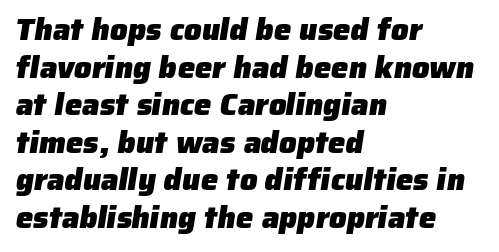
{"serif": "no", "bold": "yes", "weight": "heavy", "width": "normal", "stroke_contrast": "low", "x_height": "medium", "monospaced": "no", "underline": "no", "align": "left", "line_spacing_ratio": 1.21, "letter_spacing": "normal", "letter_spacing_em": 0.0, "glyph_px": 31}
